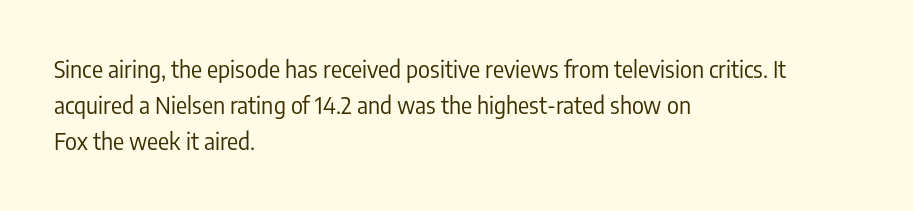
{"italic": "no", "bold": "no", "underline": "no", "align": "left", "line_spacing": "normal", "line_spacing_ratio": 1.57, "letter_spacing": "normal", "letter_spacing_em": 0.0, "glyph_px": 23}
